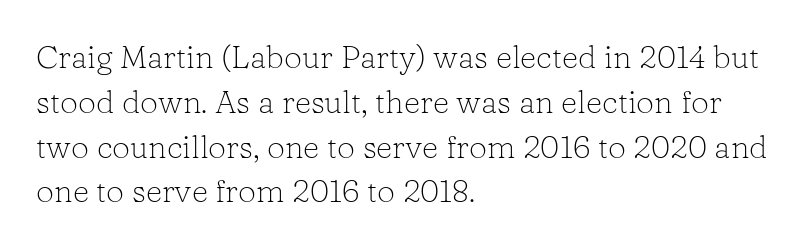
Counters stay open thanks to moderate or lighter strokes. A typesetter would call this leading conventional body-copy spacing. Note the varied advance widths — an 'i' is clearly narrower than an 'm'. Letters rest on an invisible, unmarked baseline. These lines stack with their left ends in a neat column. The rendering shows small feet on the letterforms — a serif design.
